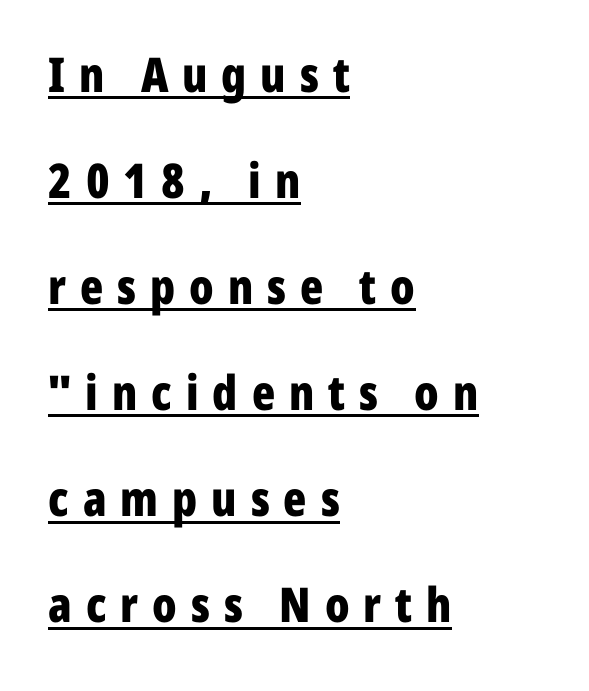
Proportional: the letters do not fall into vertical columns. No feet cap the strokes, marking this as sans-serif type. The type sits square on the baseline with zero lean. You can see a thin bar hugging the bottom of the glyphs. Does the leading feel generous? Absolutely, it's lavish. Weight: bold.
